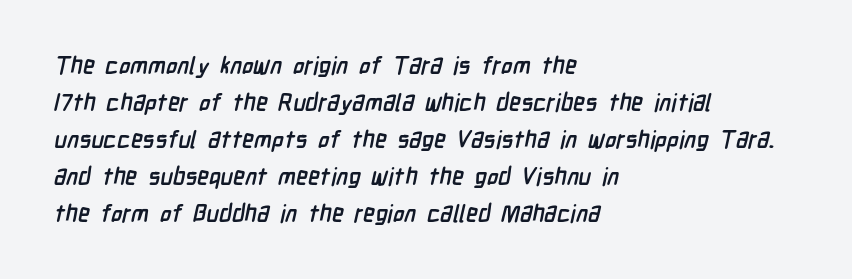
Q: Is the text bold? A: Yes.
Q: Is the text underlined? A: No.
Q: How is the paragraph aligned? A: Left-aligned.
Q: Is the spacing between letters normal or unusually wide? A: Normal.
Q: Is the spacing between lines tight, normal or loose? A: Normal.
